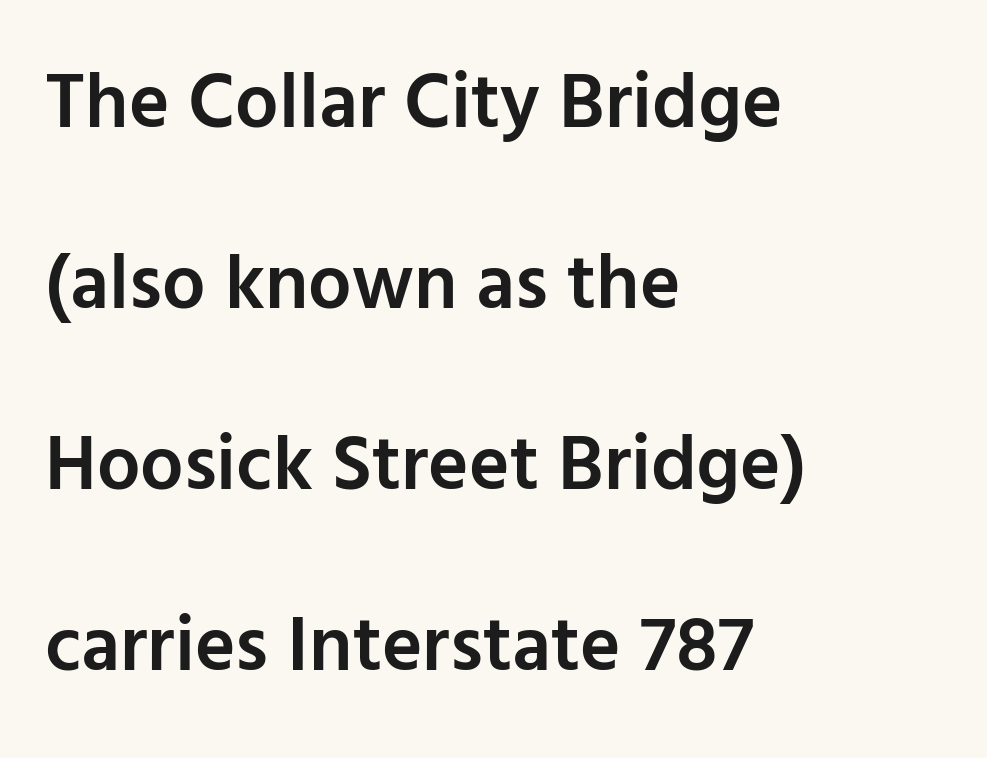
{"serif": "no", "italic": "no", "bold": "semi", "weight": "semibold", "width": "normal", "stroke_contrast": "low", "x_height": "medium", "monospaced": "no", "underline": "no", "align": "left", "line_spacing": "loose", "line_spacing_ratio": 2.35, "letter_spacing": "normal", "letter_spacing_em": 0.0, "glyph_px": 77}
